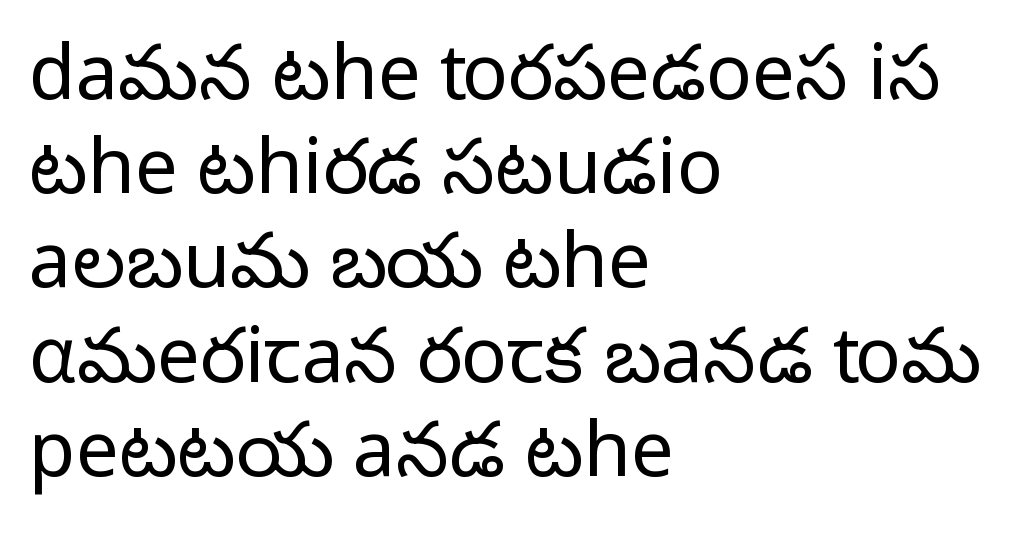
Q: Is the text bold? A: No.
Q: Is the text italic (slanted)? A: No, it is upright.
Q: Is the typeface a serif or a sans-serif typeface? A: Sans-serif.
Q: Is the text underlined? A: No.
Q: How is the paragraph aligned? A: Left-aligned.
Q: Is the spacing between letters normal or unusually wide? A: Normal.
Q: Width (condensed, normal, or wide)? A: Normal.
Q: Stroke contrast? A: Low.
Q: x-height? A: Medium.
Q: Monospaced? A: No.
